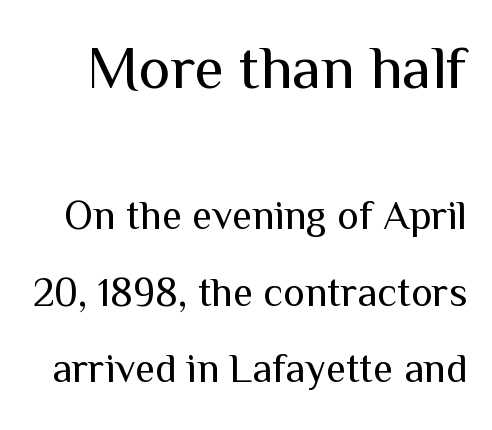
In this sample the first text group is rendered at the bigger scale. Character widths vary here, with narrow letters taking less room than wide ones. Is this a sans? Yes — the strokes have no serifs. Standard letterfit; no display-style spreading of the glyphs. Notice how the stems are strictly vertical — no italics here.
